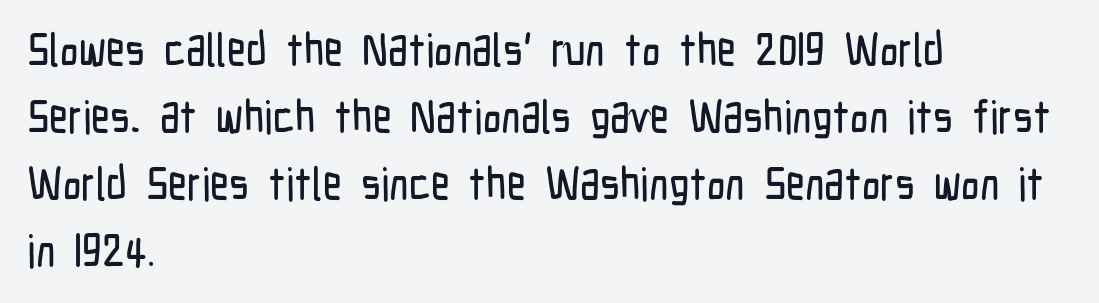
The image shows 46 px condensed sans-serif type, upright; set left-aligned, normal line spacing (1.46x), normal letter spacing, not underlined; low stroke contrast and a medium x-height.
